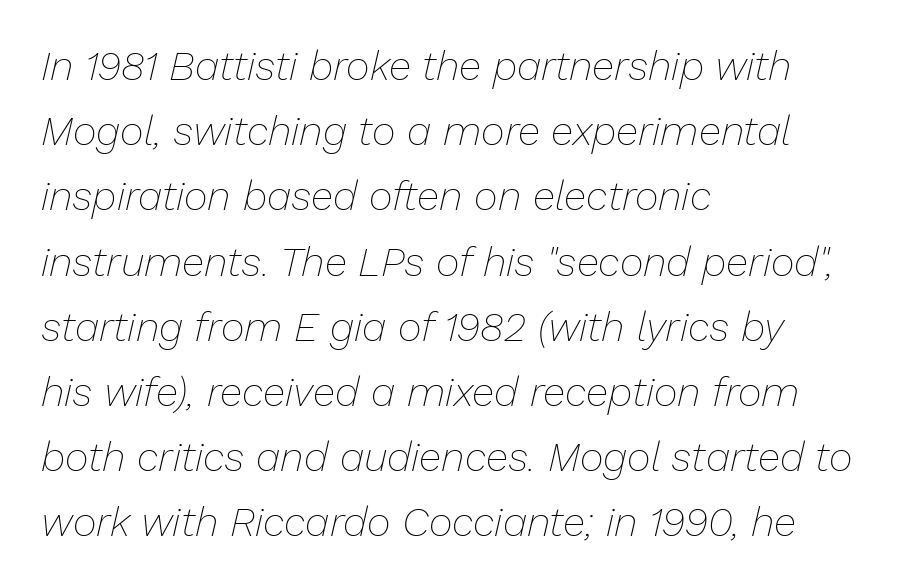
Q: Is the text bold? A: No.
Q: Is the text italic (slanted)? A: Yes, it leans right by about 13 degrees.
Q: Is the text underlined? A: No.
Q: How is the paragraph aligned? A: Left-aligned.
Q: Is the spacing between letters normal or unusually wide? A: Normal.
Q: Is the spacing between lines tight, normal or loose? A: Normal.
Q: Width (condensed, normal, or wide)? A: Normal.
Q: Stroke contrast? A: Low.
Q: x-height? A: Medium.
Q: Monospaced? A: No.
